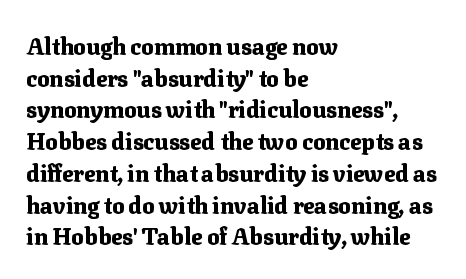
{"italic": "no", "bold": "yes", "underline": "no", "align": "left", "line_spacing": "normal", "line_spacing_ratio": 1.38, "letter_spacing": "normal", "letter_spacing_em": 0.0, "glyph_px": 23}
